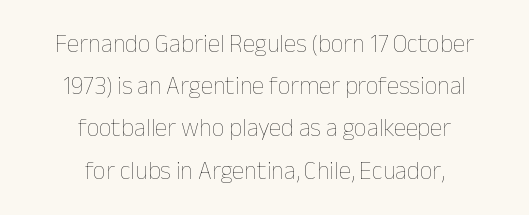
Style check: upright. Where is the straight margin? There isn't one; the lines are centered. Compared with typical body copy, the letter spacing here is the same. Line spacing here is normal. Unmarked baselines from the first word to the last.
